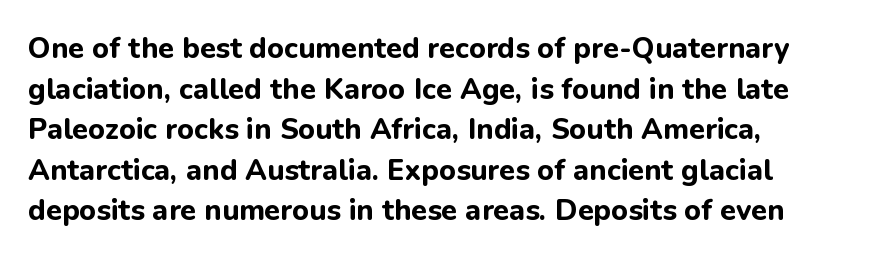
{"serif": "no", "italic": "no", "bold": "yes", "weight": "bold", "width": "normal", "stroke_contrast": "low", "x_height": "medium", "monospaced": "no", "underline": "no", "align": "left", "line_spacing": "normal", "line_spacing_ratio": 1.4, "letter_spacing": "normal", "letter_spacing_em": 0.0, "glyph_px": 29}
